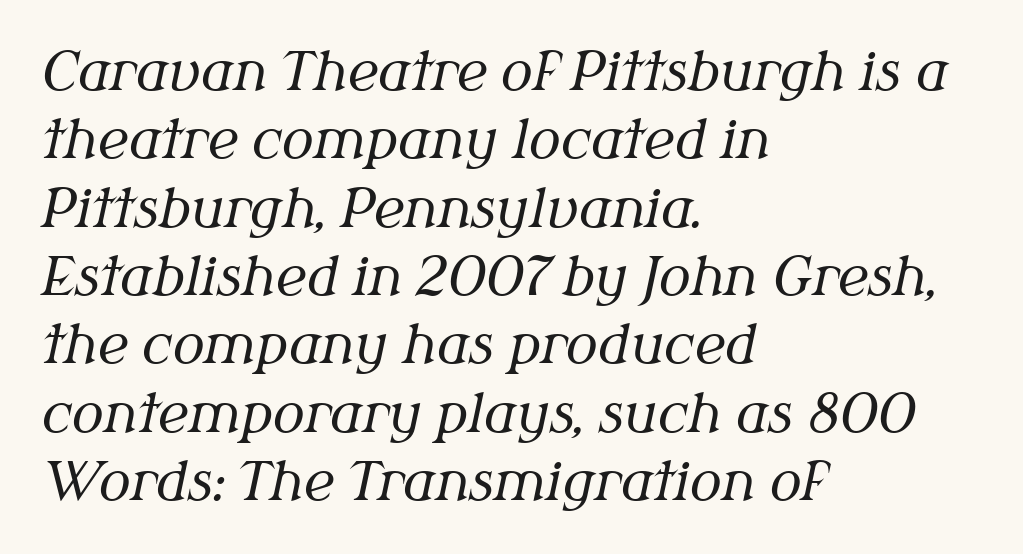
You could not count columns in this text — the font is proportionally spaced. Is this a heavy cut? Hardly; it is regular or lighter. This block has exactly the height ordinary leading produces. Short note: letters normally spaced. The typeface chosen for these lines features serifs.
